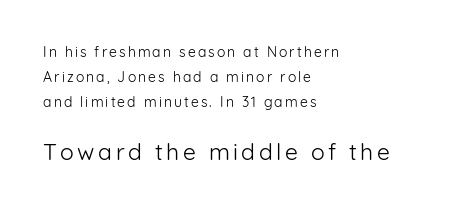
The image shows 23 px text type, upright; set left-aligned, line spacing 1.79x, not underlined; the second (bottom) block is 1.64x larger.
